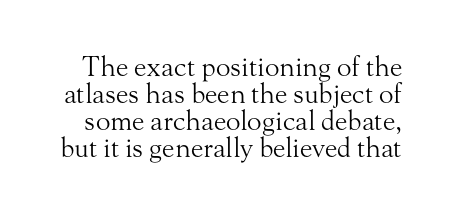
The image shows 27 px text type, upright; set tight line spacing (1.0x), normal letter spacing, not underlined.
